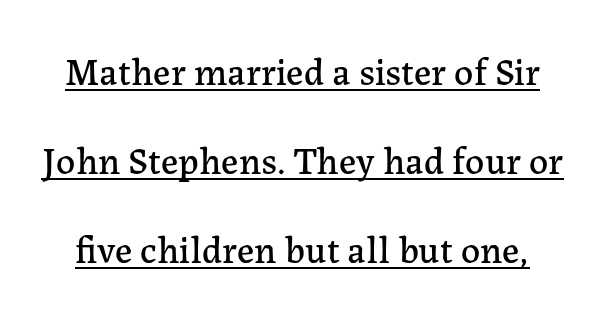
{"serif": "yes", "italic": "no", "width": "normal", "stroke_contrast": "low", "x_height": "medium", "monospaced": "no", "underline": "yes", "line_spacing": "loose", "line_spacing_ratio": 2.34, "letter_spacing": "normal", "letter_spacing_em": 0.0, "glyph_px": 38}
